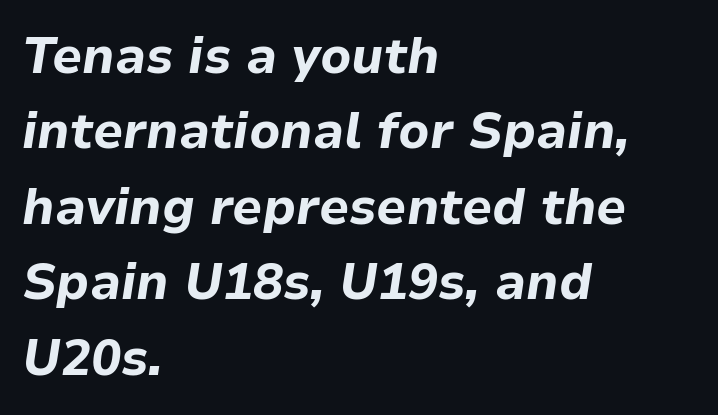
{"italic": "yes", "lean": "right", "slant_degrees": 9, "bold": "yes", "weight": "bold", "width": "normal", "stroke_contrast": "low", "x_height": "medium", "monospaced": "no", "underline": "no", "align": "left", "line_spacing": "normal", "line_spacing_ratio": 1.51, "letter_spacing": "normal", "letter_spacing_em": 0.0, "glyph_px": 50}
